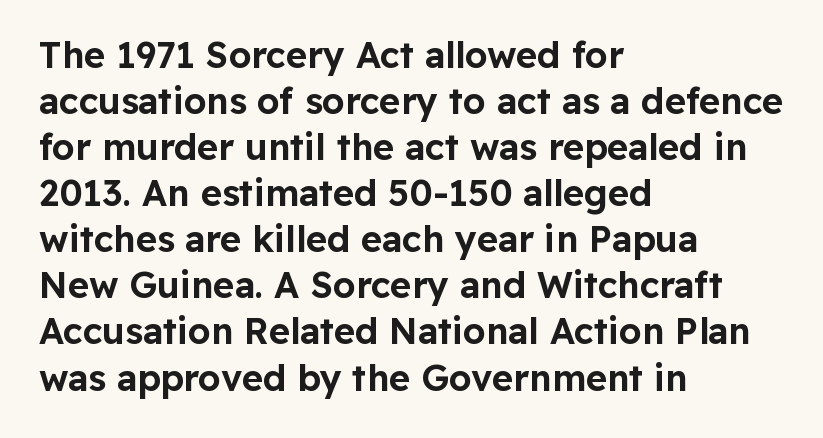
{"serif": "no", "italic": "no", "width": "normal", "stroke_contrast": "low", "x_height": "medium", "monospaced": "no", "underline": "no", "align": "left", "line_spacing": "normal", "line_spacing_ratio": 1.28, "letter_spacing": "normal", "letter_spacing_em": 0.0, "glyph_px": 36}
